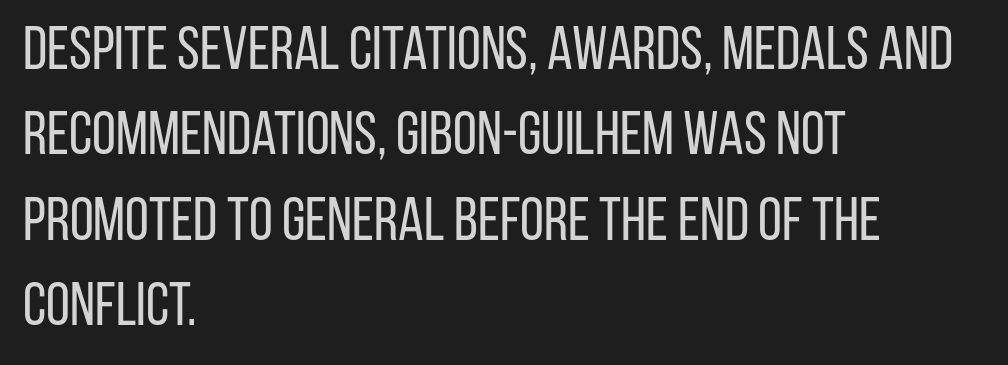
The image shows 61 px regular-weight, condensed sans-serif type, upright; set left-aligned, normal line spacing (1.4x), normal letter spacing, not underlined; low stroke contrast and a large x-height.
